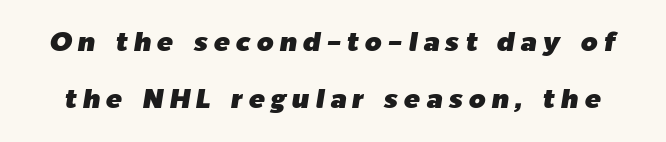
Q: Is the text italic (slanted)? A: Yes, it leans right by about 9 degrees.
Q: Is the text underlined? A: No.
Q: Is the spacing between letters normal or unusually wide? A: Unusually wide.
Q: Is the spacing between lines tight, normal or loose? A: Loose.
